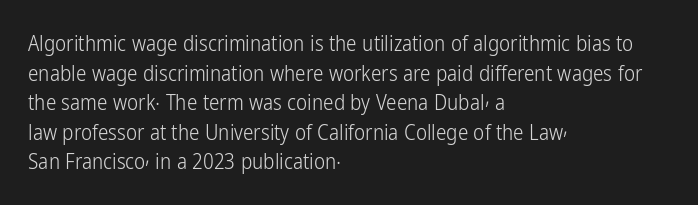
The image shows 21 px text type, upright; set left-aligned, normal line spacing (1.41x), normal letter spacing, not underlined.
